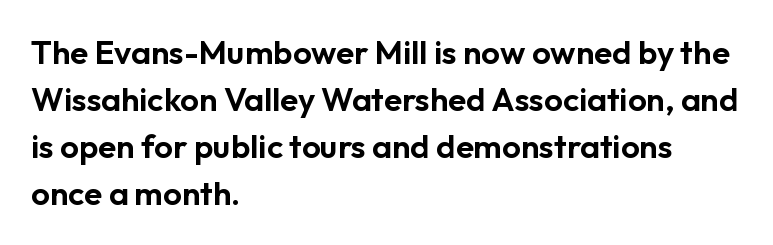
The baseline area is clear. Letterform terminals end flat and unadorned throughout the passage. The block of text has a typical density, with ordinary space between rows. Think of a printed novel: that variable character pitch is what you see here. In CSS terms this would be text-align: left. Ascenders rise straight up at ninety degrees.
